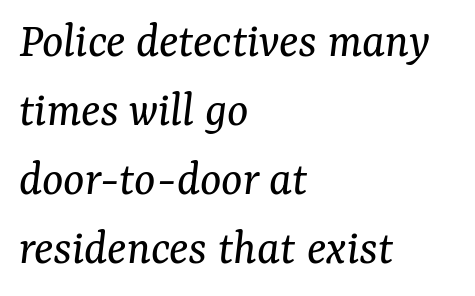
Short and long lines alike share a common starting point at left. Evenly set lines give the paragraph a standard silhouette. Character widths vary here, with narrow letters taking less room than wide ones. Clear beneath every line of the passage. Emphasis-style slanted type is in use. Unlike a clean sans, this face finishes its strokes with serifs.
